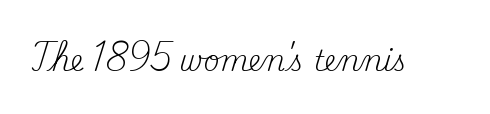
The passage shown is not bold in any degree. Spacing verdict: proportional, widths tailored to each character. Observe the serifs anchoring each vertical stroke in this sample.
